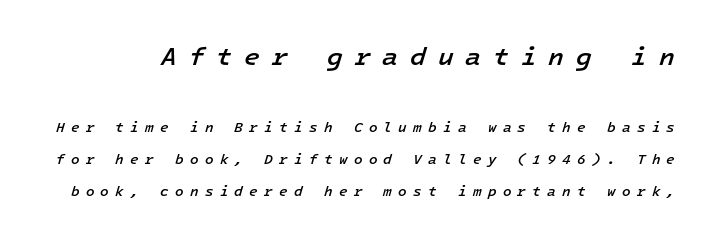
{"italic": "yes", "lean": "right", "slant_degrees": 16, "bold": "semi", "underline": "no", "line_spacing": "loose", "line_spacing_ratio": 2.28, "letter_spacing": "wide", "letter_spacing_em": 0.45, "larger_block": "first", "size_ratio": 1.86, "glyph_px": 26}
